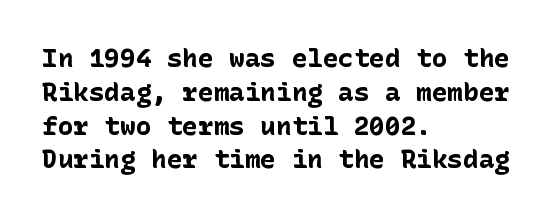
Notice how the stems are strictly vertical — no italics here. The passage shown is emphatically bold. Students, observe: this is what conventionally led text looks like. You could call the tracking neutral — neither tight nor loose. The ragged edge is on the right, which tells us the setting is flush left. Descenders are the only things crossing below the line.
